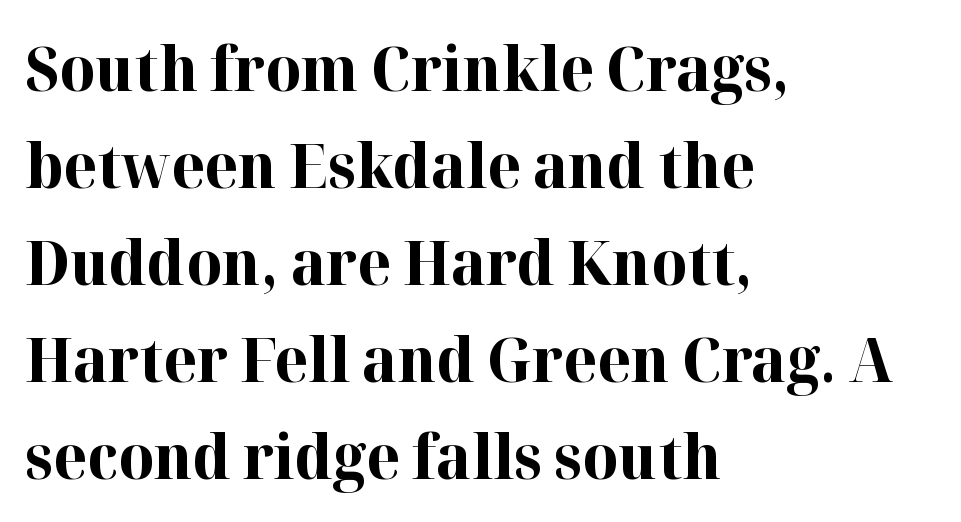
The image shows 61 px bold serif type, upright; set left-aligned, normal line spacing (1.59x), normal letter spacing, not underlined; high stroke contrast and a medium x-height.
